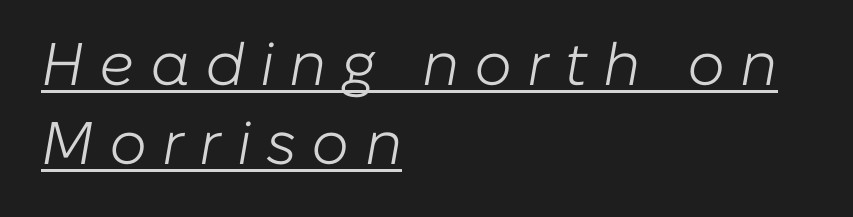
{"italic": "yes", "lean": "right", "slant_degrees": 10, "bold": "no", "weight": "light", "width": "normal", "stroke_contrast": "low", "x_height": "medium", "monospaced": "no", "underline": "yes", "align": "left", "line_spacing": "normal", "line_spacing_ratio": 1.31, "letter_spacing": "wide", "letter_spacing_em": 0.25, "glyph_px": 60}
